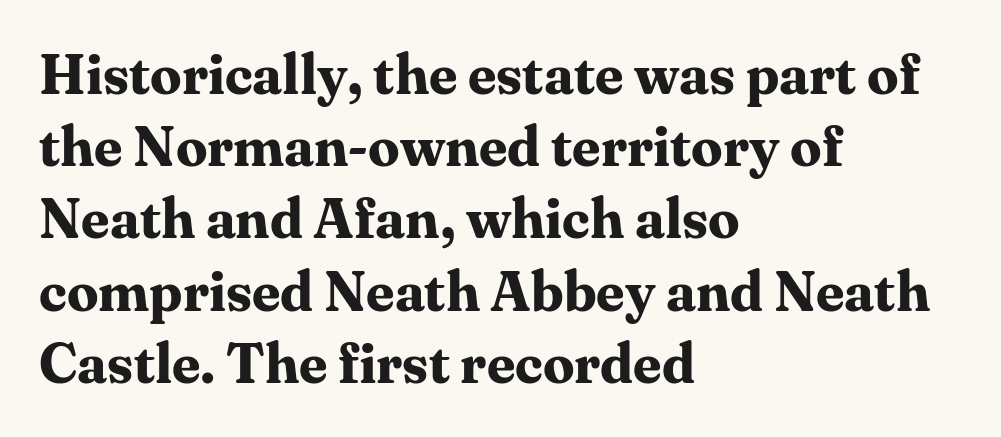
Q: Is the text bold? A: Yes.
Q: Is the text italic (slanted)? A: No, it is upright.
Q: Is the typeface a serif or a sans-serif typeface? A: Serif.
Q: Is the text underlined? A: No.
Q: How is the paragraph aligned? A: Left-aligned.
Q: Is the spacing between letters normal or unusually wide? A: Normal.
Q: Is the spacing between lines tight, normal or loose? A: Normal.
Q: Width (condensed, normal, or wide)? A: Normal.
Q: Stroke contrast? A: Medium.
Q: x-height? A: Medium.
Q: Monospaced? A: No.
